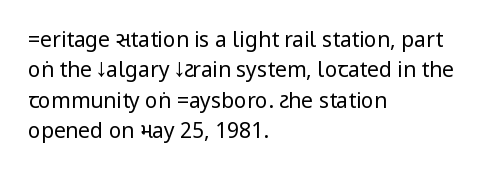
Letter spacing: default. Ink coverage per letter is moderate at most. The rag falls on the right side of this text block. Descenders are the only things crossing below the line. This block has exactly the height ordinary leading produces. This is the regular roman posture of the typeface.
